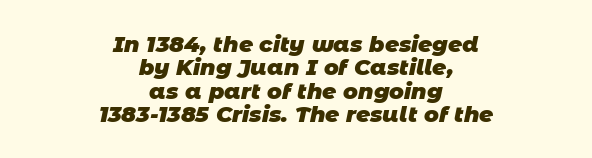
Q: Is the text bold? A: Yes.
Q: Is the text underlined? A: No.
Q: How is the paragraph aligned? A: Centered.
Q: Is the spacing between letters normal or unusually wide? A: Normal.
Q: Is the spacing between lines tight, normal or loose? A: Tight.
